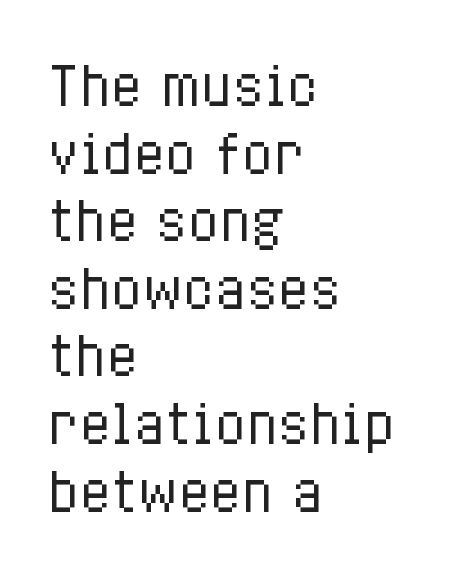
Q: Is the text bold? A: No.
Q: Is the text italic (slanted)? A: No, it is upright.
Q: Is the text underlined? A: No.
Q: How is the paragraph aligned? A: Left-aligned.
Q: Is the spacing between letters normal or unusually wide? A: Normal.
Q: Is the spacing between lines tight, normal or loose? A: Normal.
Q: Width (condensed, normal, or wide)? A: Condensed.
Q: Stroke contrast? A: Low.
Q: x-height? A: Medium.
Q: Monospaced? A: No.
